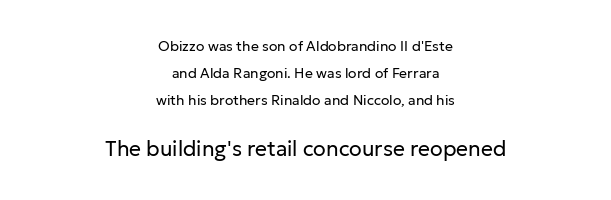
A great deal of white space separates one row of letters from the next. One-word summary of the alignment: center. Designer's note — italics off, roman on. A quiet, ordinary-to-light weight characterises the typeface.
